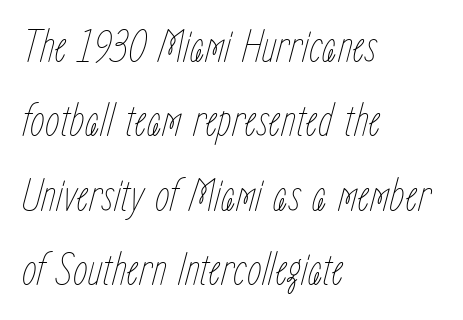
{"italic": "yes", "lean": "right", "slant_degrees": 15, "bold": "no", "weight": "thin", "width": "condensed", "stroke_contrast": "low", "x_height": "medium", "monospaced": "no", "underline": "no", "align": "left", "line_spacing": "normal", "line_spacing_ratio": 1.58, "letter_spacing": "normal", "letter_spacing_em": 0.0, "glyph_px": 47}
